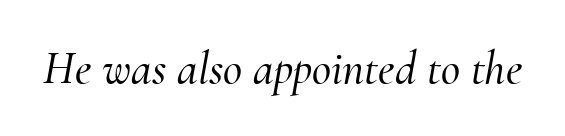
The image shows 47 px serif type, italic (leaning right); set normal letter spacing, not underlined; medium stroke contrast and a small x-height.
